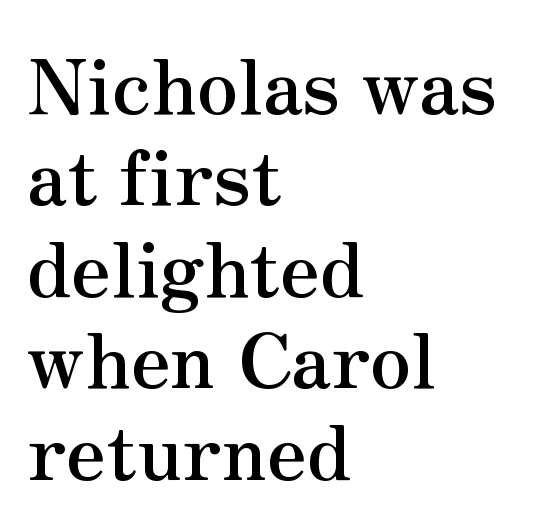
{"serif": "yes", "italic": "no", "bold": "yes", "weight": "semibold", "width": "normal", "stroke_contrast": "medium", "x_height": "small", "monospaced": "no", "underline": "no", "align": "left", "line_spacing_ratio": 1.22, "letter_spacing": "normal", "letter_spacing_em": 0.0, "glyph_px": 75}
